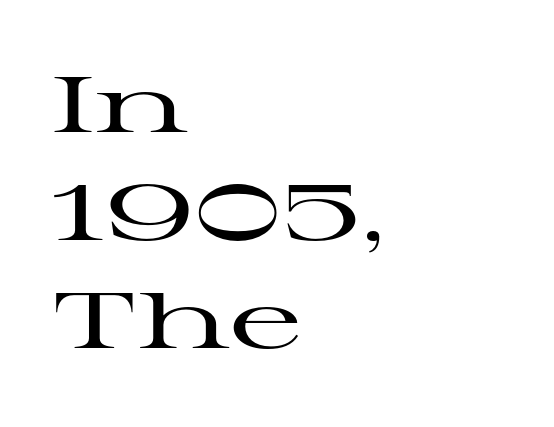
Q: Is the text italic (slanted)? A: No, it is upright.
Q: Is the typeface a serif or a sans-serif typeface? A: Serif.
Q: Is the text underlined? A: No.
Q: How is the paragraph aligned? A: Left-aligned.
Q: Is the spacing between letters normal or unusually wide? A: Normal.
Q: Is the spacing between lines tight, normal or loose? A: Normal.
Q: Width (condensed, normal, or wide)? A: Wide.
Q: Stroke contrast? A: High.
Q: x-height? A: Medium.
Q: Monospaced? A: No.
